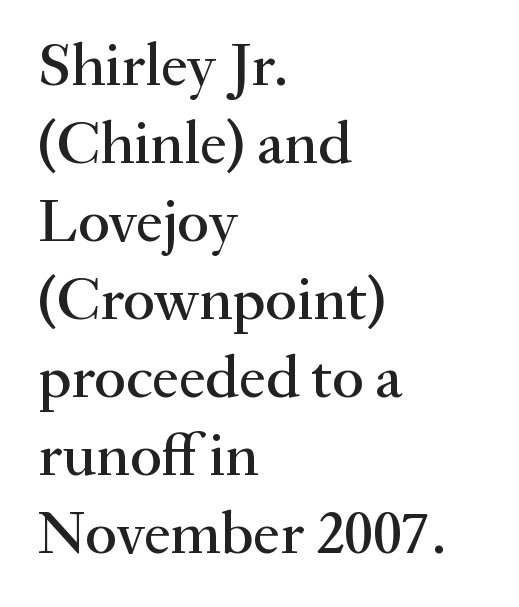
Q: Is the text italic (slanted)? A: No, it is upright.
Q: Is the typeface a serif or a sans-serif typeface? A: Serif.
Q: Is the text underlined? A: No.
Q: How is the paragraph aligned? A: Left-aligned.
Q: Is the spacing between letters normal or unusually wide? A: Normal.
Q: Is the spacing between lines tight, normal or loose? A: Normal.
Q: Width (condensed, normal, or wide)? A: Normal.
Q: Stroke contrast? A: Medium.
Q: x-height? A: Small.
Q: Monospaced? A: No.
